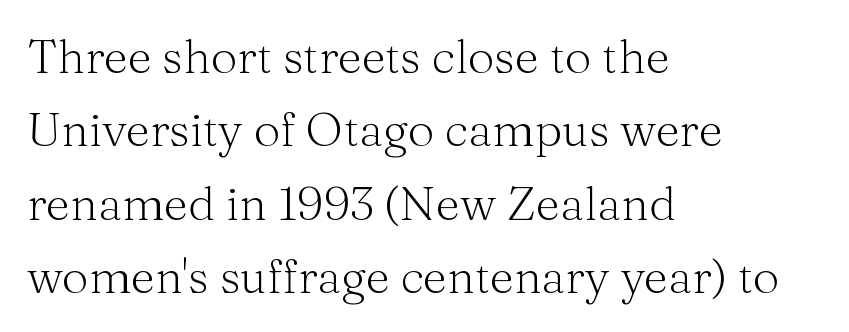
Q: Is the text bold? A: No.
Q: Is the text italic (slanted)? A: No, it is upright.
Q: Is the typeface a serif or a sans-serif typeface? A: Serif.
Q: Is the text underlined? A: No.
Q: How is the paragraph aligned? A: Left-aligned.
Q: Is the spacing between letters normal or unusually wide? A: Normal.
Q: Is the spacing between lines tight, normal or loose? A: Normal.
Q: Width (condensed, normal, or wide)? A: Normal.
Q: Stroke contrast? A: Medium.
Q: x-height? A: Medium.
Q: Monospaced? A: No.
